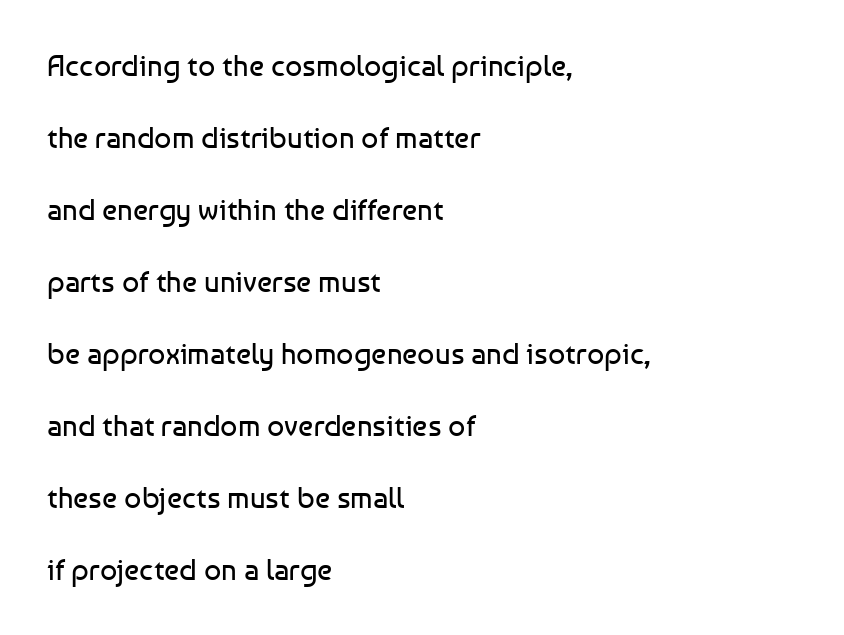
{"serif": "no", "italic": "no", "bold": "no", "weight": "regular", "width": "normal", "stroke_contrast": "low", "x_height": "medium", "monospaced": "no", "underline": "no", "align": "left", "line_spacing": "loose", "line_spacing_ratio": 2.4, "letter_spacing": "normal", "letter_spacing_em": 0.0, "glyph_px": 30}
